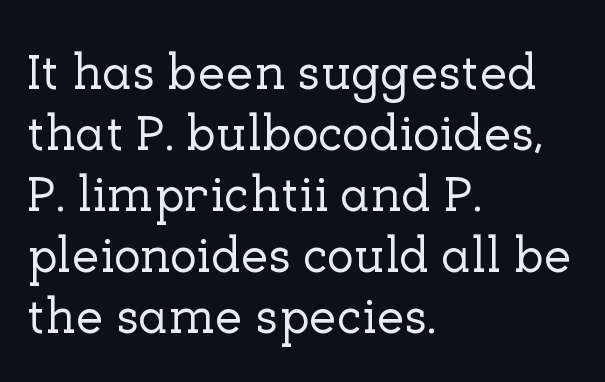
The image shows 50 px serif type, upright; set left-aligned, line spacing 1.22x, normal letter spacing, not underlined; low stroke contrast and a medium x-height.
